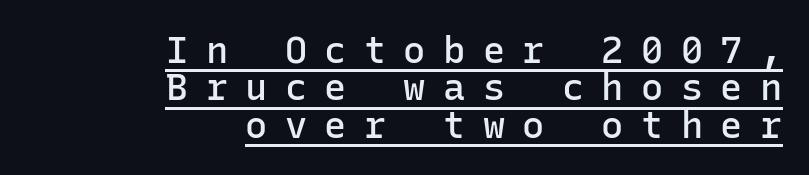
The image shows 37 px semibold sans-serif type, upright, monospaced; set right-aligned, tight line spacing (1.01x), unusually wide letter spacing (+0.47 em), underlined; low stroke contrast and a medium x-height.
